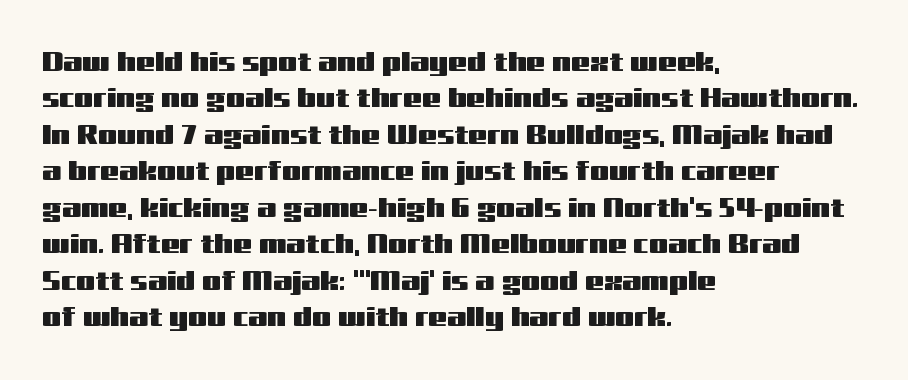
{"italic": "no", "underline": "no", "align": "left", "line_spacing": "normal", "line_spacing_ratio": 1.35, "letter_spacing": "normal", "letter_spacing_em": 0.0, "glyph_px": 27}
